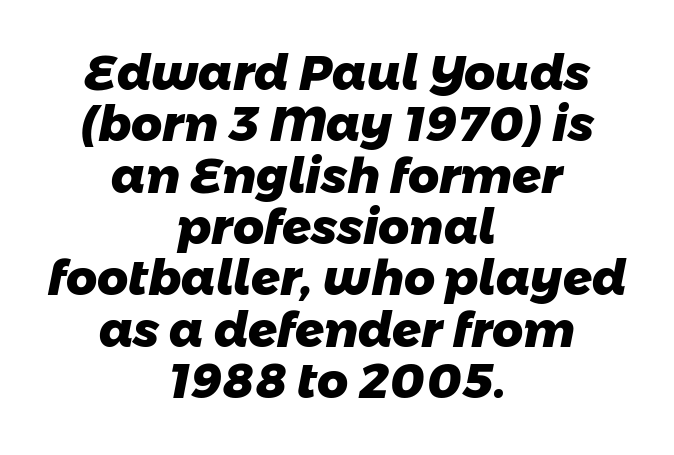
{"serif": "no", "bold": "yes", "weight": "heavy", "width": "normal", "stroke_contrast": "low", "x_height": "medium", "monospaced": "no", "underline": "no", "align": "center", "line_spacing": "tight", "line_spacing_ratio": 1.07, "letter_spacing": "normal", "letter_spacing_em": 0.0, "glyph_px": 48}
